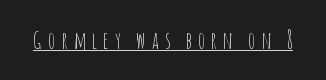
{"italic": "no", "bold": "no", "underline": "yes", "letter_spacing": "wide", "letter_spacing_em": 0.26, "glyph_px": 23}
